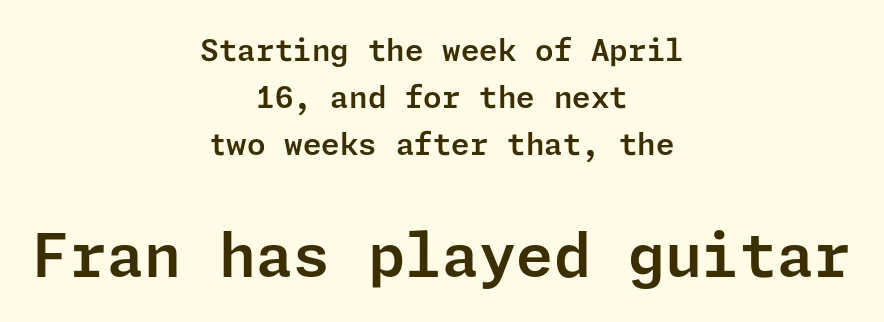
The rows are spaced the way most documents space them. A clean baseline with only descenders dipping below it. The letters stand straight up with perfectly vertical stems. Does the bottom block carry the larger type? Yes, it does. The compositor balanced each line on the midline.
